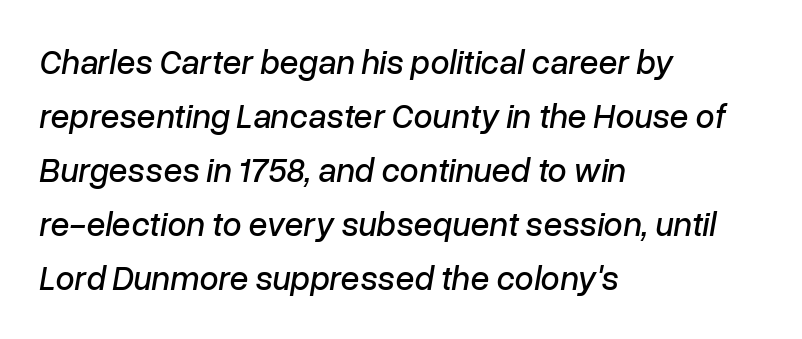
{"italic": "yes", "lean": "right", "slant_degrees": 10, "width": "normal", "stroke_contrast": "low", "x_height": "medium", "monospaced": "no", "underline": "no", "align": "left", "line_spacing": "normal", "line_spacing_ratio": 1.59, "letter_spacing": "normal", "letter_spacing_em": 0.0, "glyph_px": 34}
